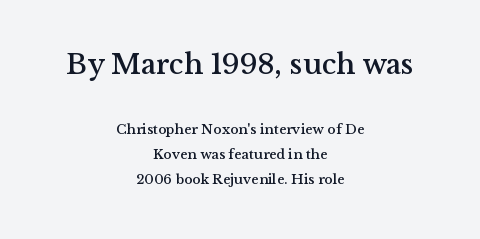
The image shows 29 px serif type, upright; set centered, line spacing 1.81x, normal letter spacing, not underlined; the first (top) block is 2.07x larger; medium stroke contrast and a medium x-height.
